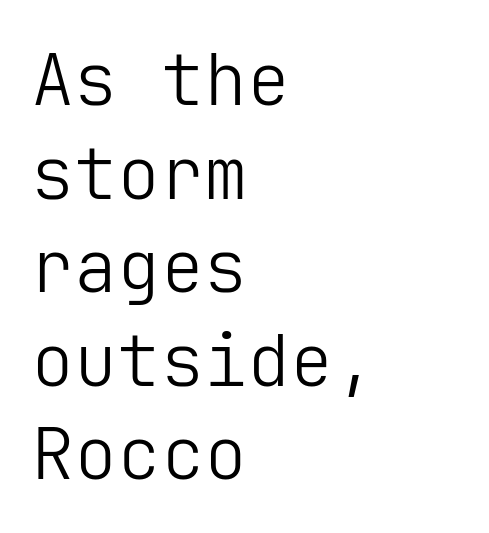
The image shows 72 px light sans-serif type, upright; set left-aligned, normal line spacing (1.3x), normal letter spacing, not underlined; low stroke contrast and a medium x-height.
